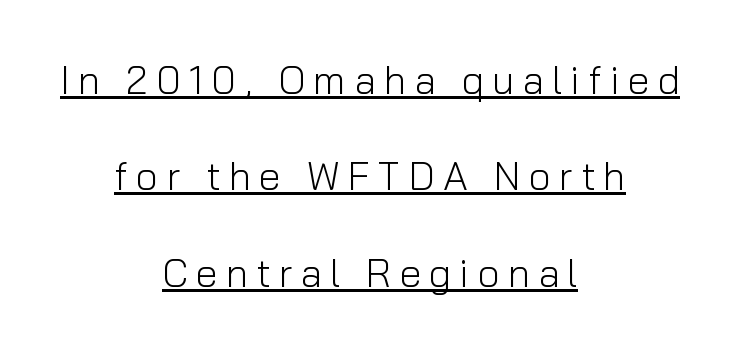
The image shows 39 px light sans-serif type, upright; set centered, loose line spacing (2.47x), unusually wide letter spacing (+0.21 em), underlined; low stroke contrast and a medium x-height.
